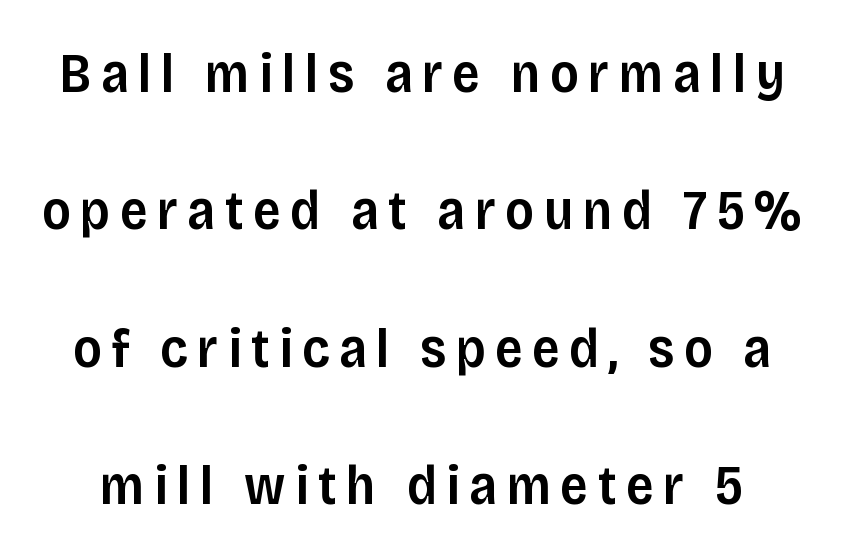
{"serif": "no", "italic": "no", "bold": "semi", "weight": "semibold", "width": "normal", "stroke_contrast": "low", "x_height": "large", "monospaced": "no", "underline": "no", "line_spacing": "loose", "line_spacing_ratio": 2.5, "glyph_px": 55}
